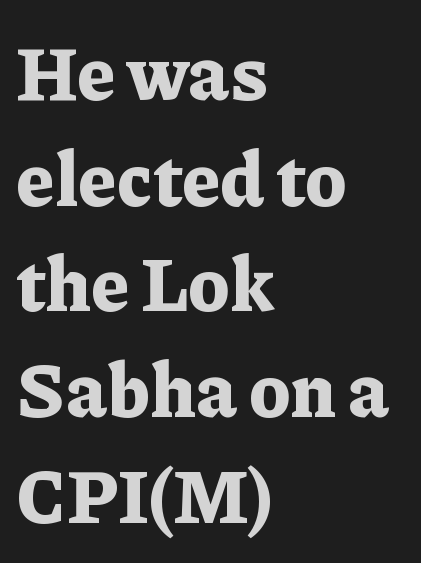
Q: Is the text bold? A: Yes.
Q: Is the text italic (slanted)? A: No, it is upright.
Q: Is the typeface a serif or a sans-serif typeface? A: Serif.
Q: Is the text underlined? A: No.
Q: How is the paragraph aligned? A: Left-aligned.
Q: Is the spacing between letters normal or unusually wide? A: Normal.
Q: Is the spacing between lines tight, normal or loose? A: Normal.
Q: Width (condensed, normal, or wide)? A: Normal.
Q: Stroke contrast? A: Low.
Q: x-height? A: Medium.
Q: Monospaced? A: No.
